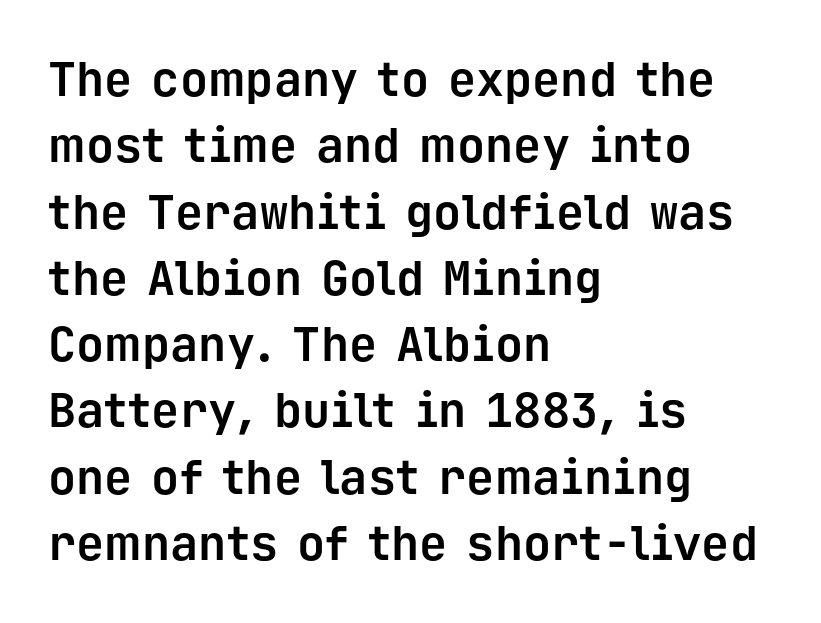
The image shows 47 px bold sans-serif type, upright, monospaced; set left-aligned, normal line spacing (1.41x), normal letter spacing, not underlined; low stroke contrast and a medium x-height.
